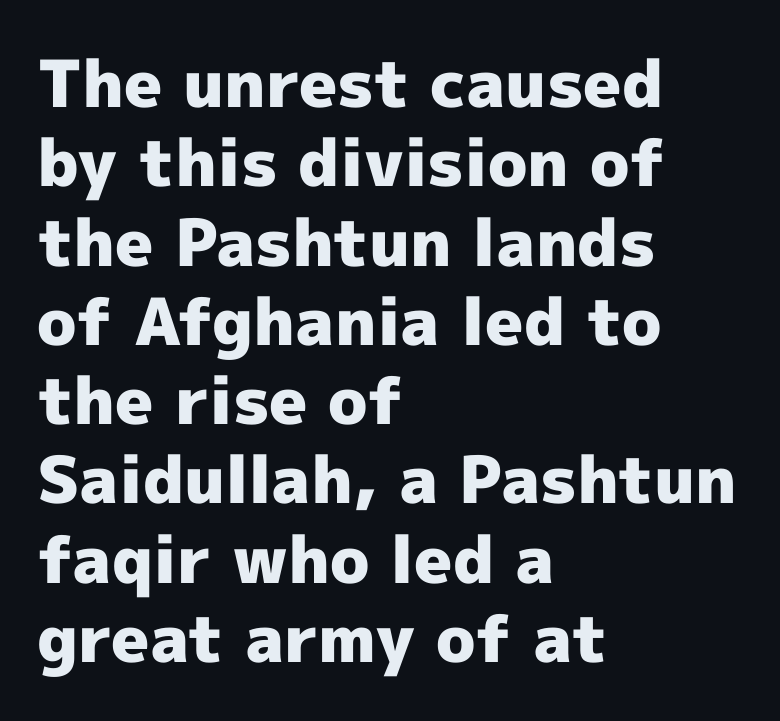
The image shows 65 px heavy sans-serif type, upright; set left-aligned, line spacing 1.22x, normal letter spacing, not underlined; a medium x-height.
